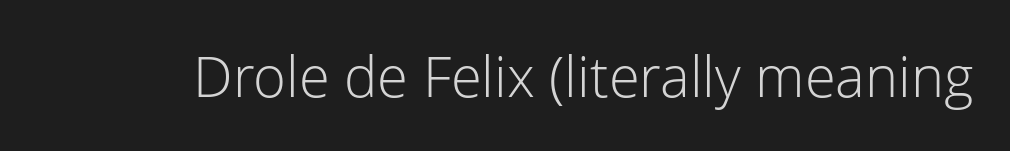
Each letter keeps its own natural width here, so spacing adapts to shape. Type style note: lacks serifs. Designer's note — italics off, roman on. This rendering leaves character spacing at its baseline value. The letters look calm and open, with moderate or lighter stems.
